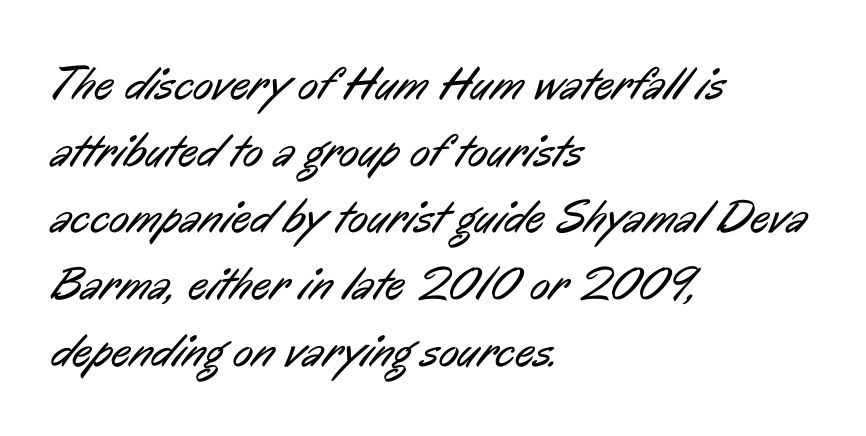
The image shows 47 px regular-weight, condensed sans-serif type; set left-aligned, normal line spacing (1.42x), normal letter spacing, not underlined; low stroke contrast and a medium x-height.
